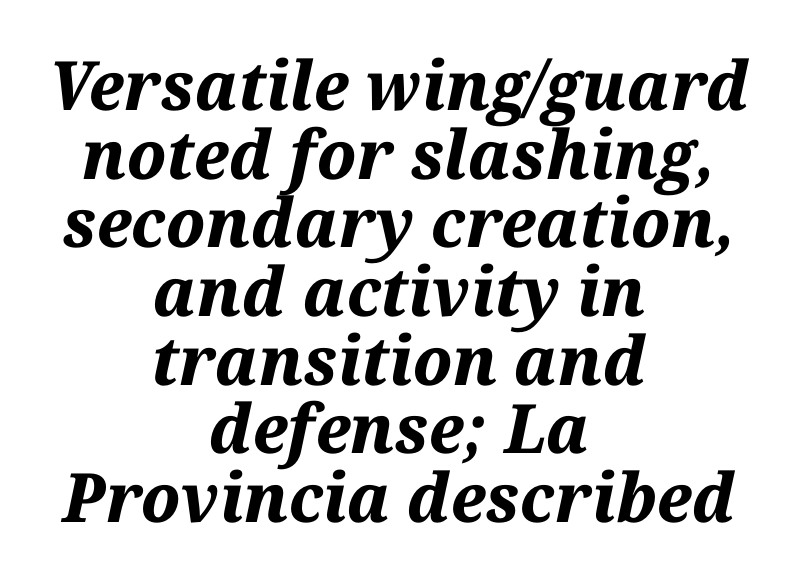
This sample has the flowing, uneven cadence of proportional lettering. These lines keep a tight, regular rhythm from letter to letter. The glyphs look as if they've been sheared to an angle. Decoration check: the copy has no underline.
